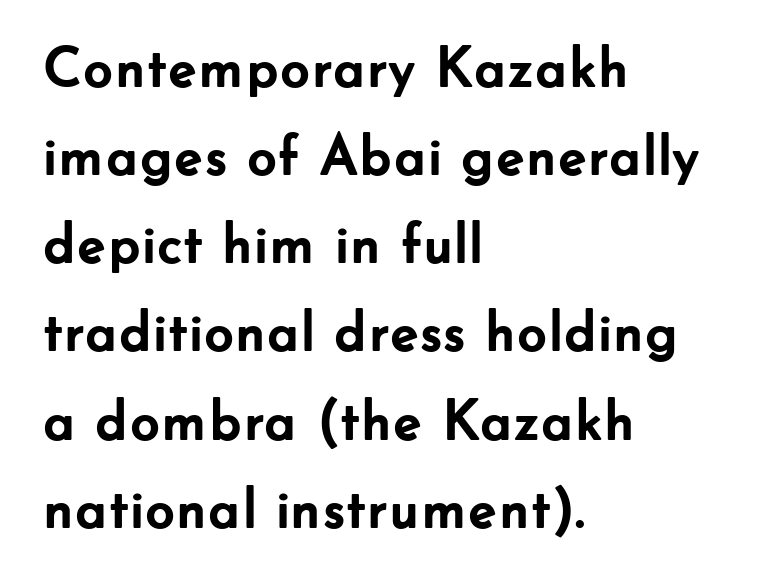
The image shows 58 px semibold sans-serif type, upright; set left-aligned, normal line spacing (1.52x), normal letter spacing, not underlined; low stroke contrast and a small x-height.
